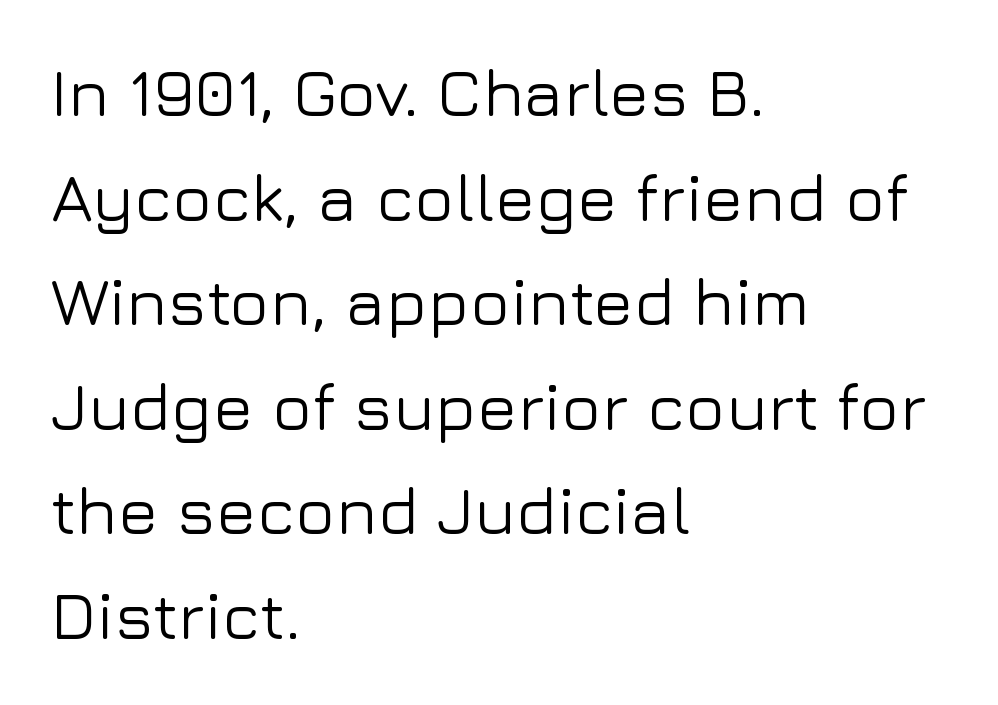
{"serif": "no", "italic": "no", "width": "normal", "stroke_contrast": "low", "x_height": "medium", "monospaced": "no", "underline": "no", "align": "left", "line_spacing": "normal", "line_spacing_ratio": 1.56, "letter_spacing": "normal", "letter_spacing_em": 0.0, "glyph_px": 67}
